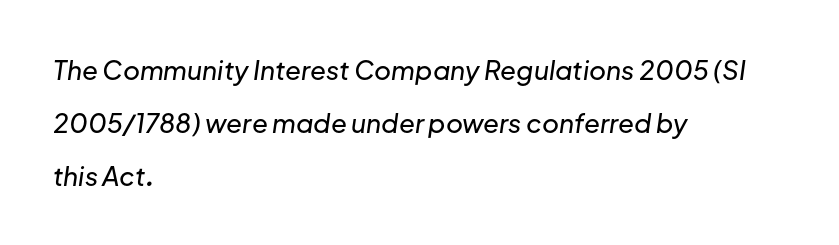
Rendered with sloped, italic letterforms. Reading down the column, the eye jumps a long way to each next line. Teacher's note: observe the even left margin — that is flush-left alignment. A clean baseline with only descenders dipping below it. Here the glyphs are tracked normally, forming tight word shapes.
